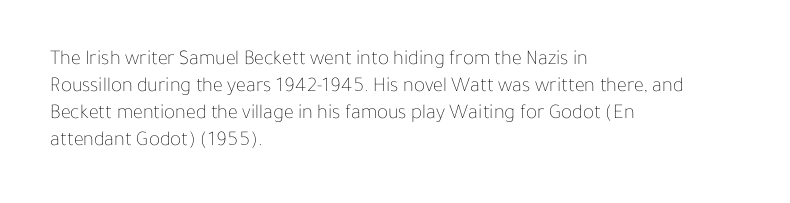
The image shows 21 px text type, upright; set left-aligned, normal line spacing (1.28x), normal letter spacing, not underlined.
